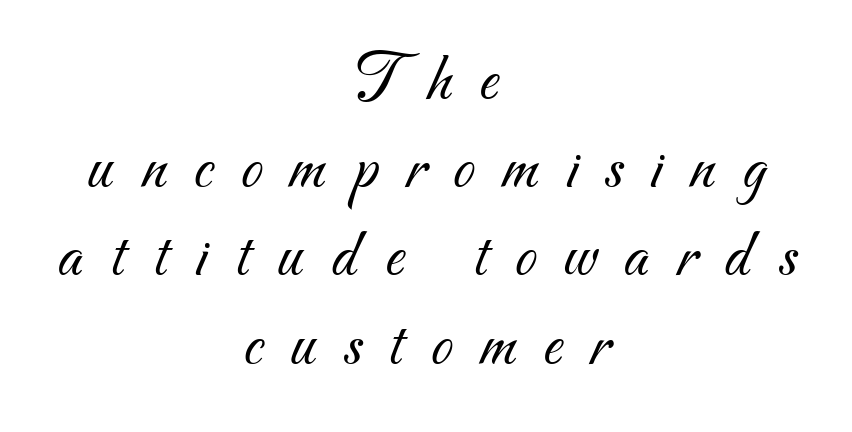
A typesetter would call this heavily tracked-out type. Quick note: interline space is typical. Each letter keeps its own natural width here, so spacing adapts to shape. No word sits above an underline.
